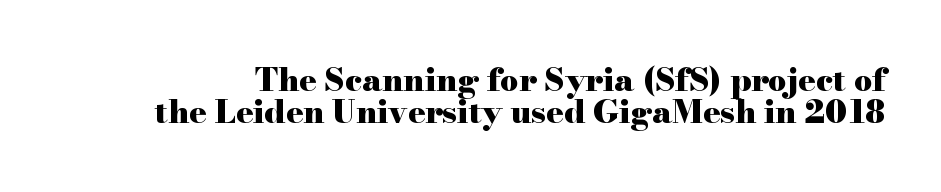
A typesetter would label this face a serif. The rendering uses natural spacing where letterforms have individual widths. Does the weight exceed regular? Yes, all the way to bold. The gap between lines stays unmarked. Every stem runs plumb, perpendicular to the baseline.
